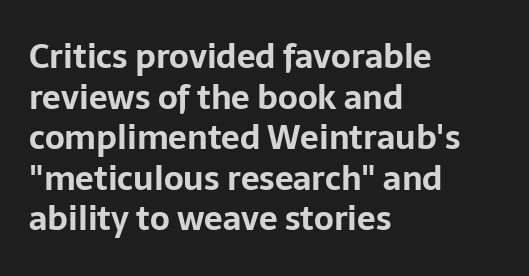
{"serif": "no", "italic": "no", "bold": "yes", "weight": "bold", "width": "normal", "stroke_contrast": "low", "x_height": "medium", "monospaced": "no", "underline": "no", "align": "left", "line_spacing_ratio": 1.23, "letter_spacing": "normal", "letter_spacing_em": 0.0, "glyph_px": 33}
